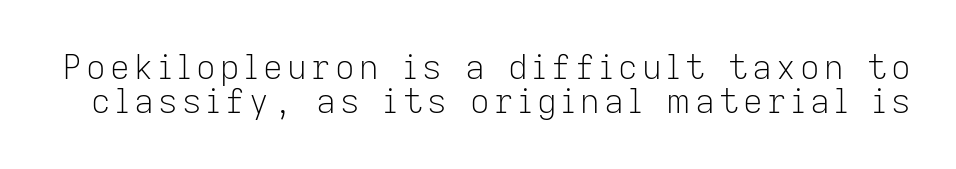
{"serif": "no", "italic": "no", "bold": "no", "weight": "light", "width": "normal", "stroke_contrast": "low", "x_height": "medium", "monospaced": "no", "underline": "no", "line_spacing": "tight", "line_spacing_ratio": 1.01, "glyph_px": 34}
